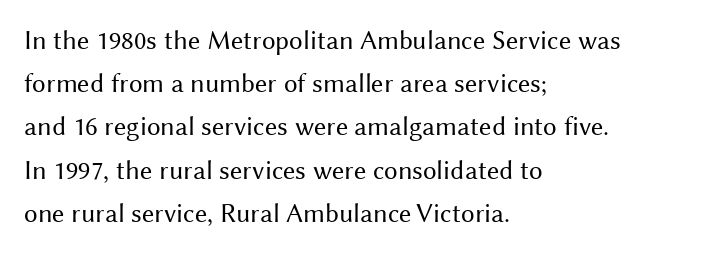
The image shows 27 px text type, upright; set left-aligned, normal line spacing (1.6x), normal letter spacing, not underlined.
